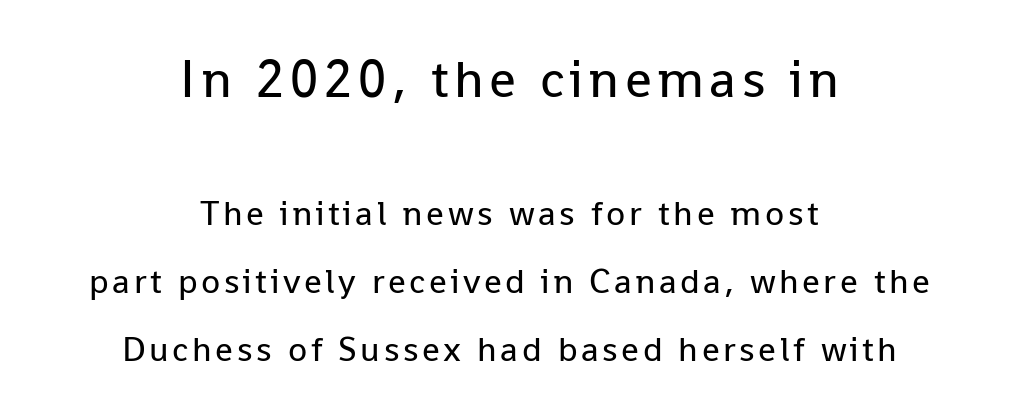
Q: Is the text bold? A: No.
Q: Is the text italic (slanted)? A: No, it is upright.
Q: Is the typeface a serif or a sans-serif typeface? A: Sans-serif.
Q: Is the text underlined? A: No.
Q: How is the paragraph aligned? A: Centered.
Q: Is the spacing between lines tight, normal or loose? A: Loose.
Q: Which block of text is set in a larger size, the first (top) or the second (bottom)? A: The first (top) one.
Q: Width (condensed, normal, or wide)? A: Normal.
Q: Stroke contrast? A: Low.
Q: x-height? A: Medium.
Q: Monospaced? A: No.
